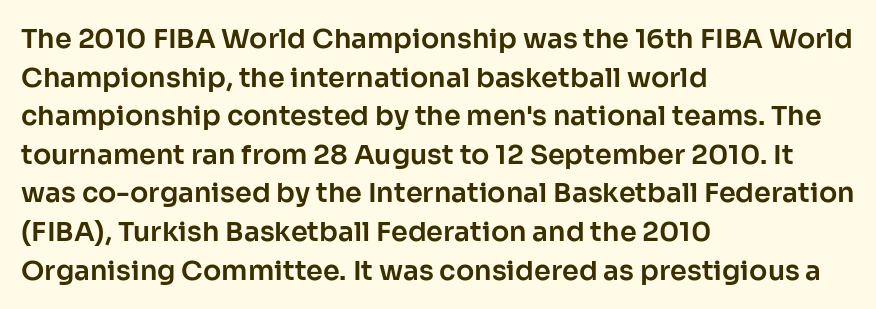
Q: Is the text italic (slanted)? A: No, it is upright.
Q: Is the text underlined? A: No.
Q: How is the paragraph aligned? A: Left-aligned.
Q: Is the spacing between letters normal or unusually wide? A: Normal.
Q: Is the spacing between lines tight, normal or loose? A: Normal.
